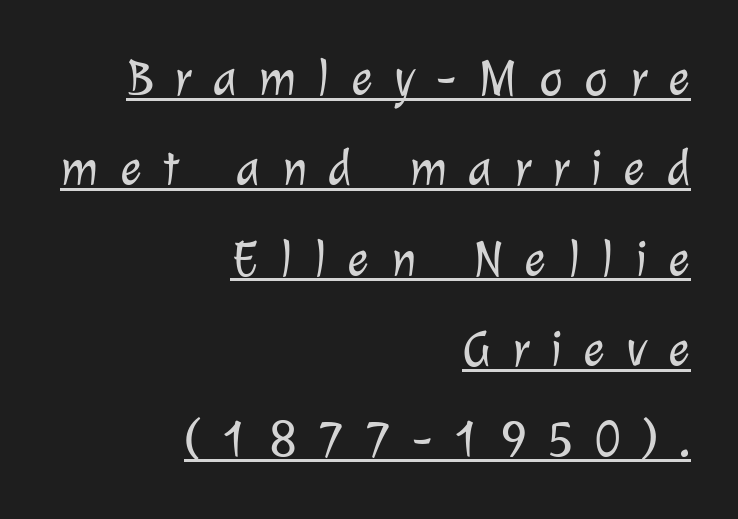
The image shows 51 px light sans-serif type; set right-aligned, line spacing 1.77x, unusually wide letter spacing (+0.42 em), underlined; low stroke contrast and a medium x-height.
